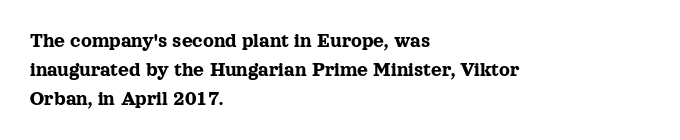
Does the leading feel generous? No, just average. Nobody touched the tracking dial on this one. This is the regular roman posture of the typeface. Visually the block forms a straight wall on the left and a jagged coastline on the right.
